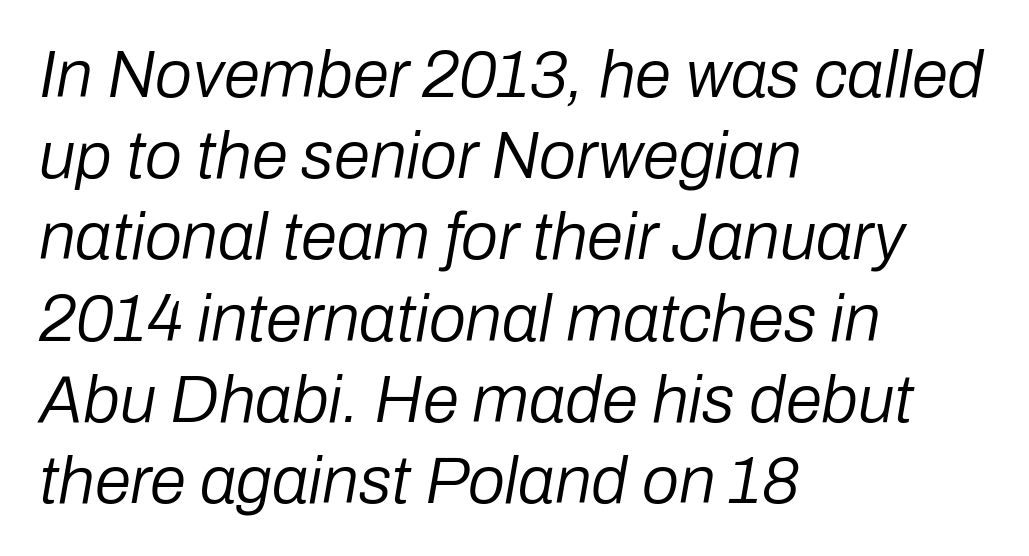
{"italic": "yes", "lean": "right", "slant_degrees": 10, "bold": "no", "weight": "regular", "width": "normal", "stroke_contrast": "low", "x_height": "medium", "monospaced": "no", "underline": "no", "align": "left", "line_spacing_ratio": 1.23, "letter_spacing": "normal", "letter_spacing_em": 0.0, "glyph_px": 66}
